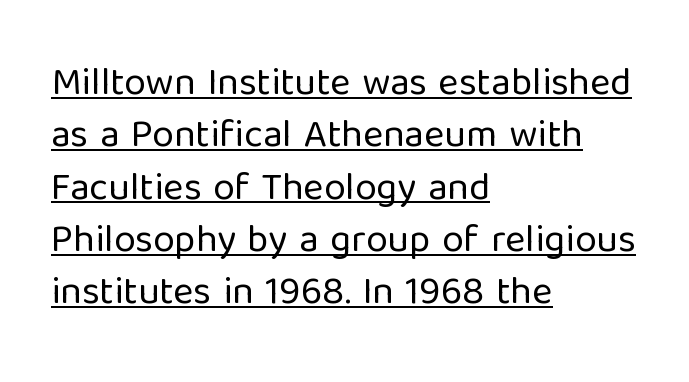
The image shows 39 px regular-weight sans-serif type, upright; set left-aligned, normal line spacing (1.34x), normal letter spacing, underlined; low stroke contrast and a medium x-height.
